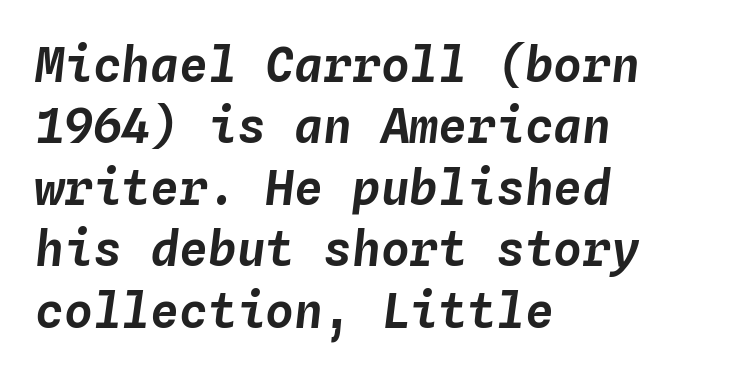
The image shows 48 px text type, italic (leaning right), monospaced; set left-aligned, normal line spacing (1.28x), normal letter spacing, not underlined; low stroke contrast and a medium x-height.
